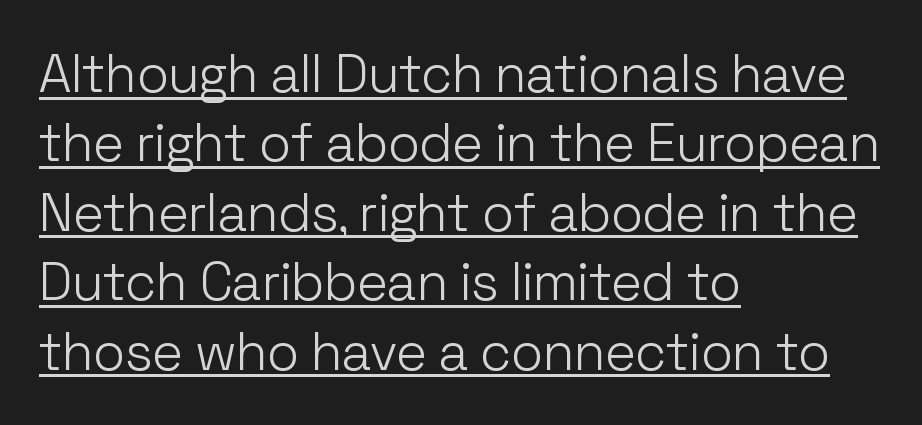
If you measured baseline to baseline, you'd find a middling distance. Words appear dense and cohesive because spacing is normal. No feet cap the strokes, marking this as sans-serif type. The lines are quadded left. Is this a heavy cut? Hardly; it is regular or lighter. A continuous stroke trails under the words, as in a hyperlink.
